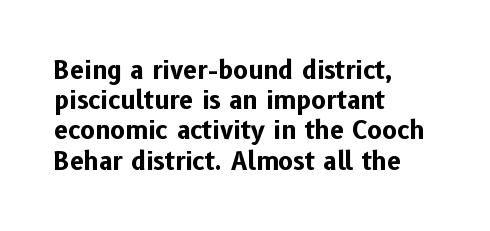
{"italic": "no", "bold": "yes", "underline": "no", "align": "left", "line_spacing_ratio": 1.21, "letter_spacing": "normal", "letter_spacing_em": 0.0, "glyph_px": 25}
